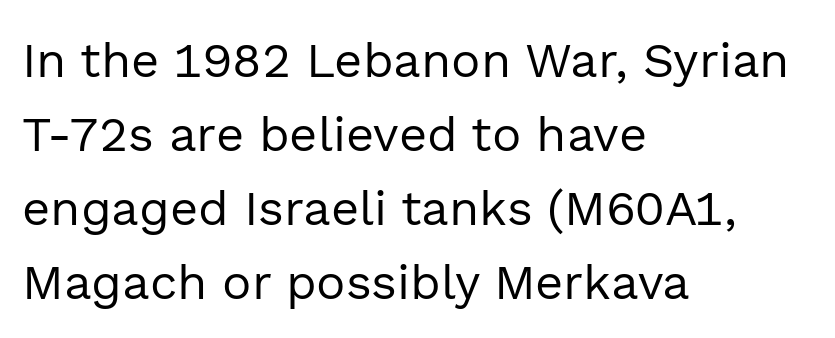
The image shows 49 px regular-weight sans-serif type, upright; set left-aligned, normal line spacing (1.51x), normal letter spacing, not underlined; a medium x-height.
